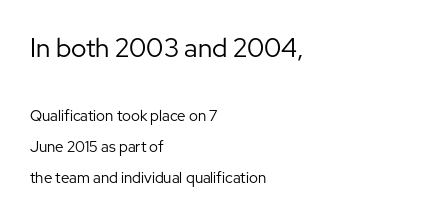
The image shows 26 px text type, upright; set left-aligned, loose line spacing (2.07x), normal letter spacing, not underlined; the first (top) block is 1.73x larger.
